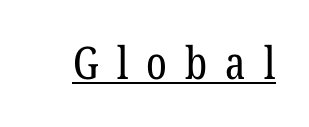
Q: Is the text bold? A: No.
Q: Is the text italic (slanted)? A: No, it is upright.
Q: Is the typeface a serif or a sans-serif typeface? A: Serif.
Q: Is the text underlined? A: Yes.
Q: Is the spacing between letters normal or unusually wide? A: Unusually wide.
Q: Width (condensed, normal, or wide)? A: Condensed.
Q: Stroke contrast? A: Low.
Q: x-height? A: Medium.
Q: Monospaced? A: No.
